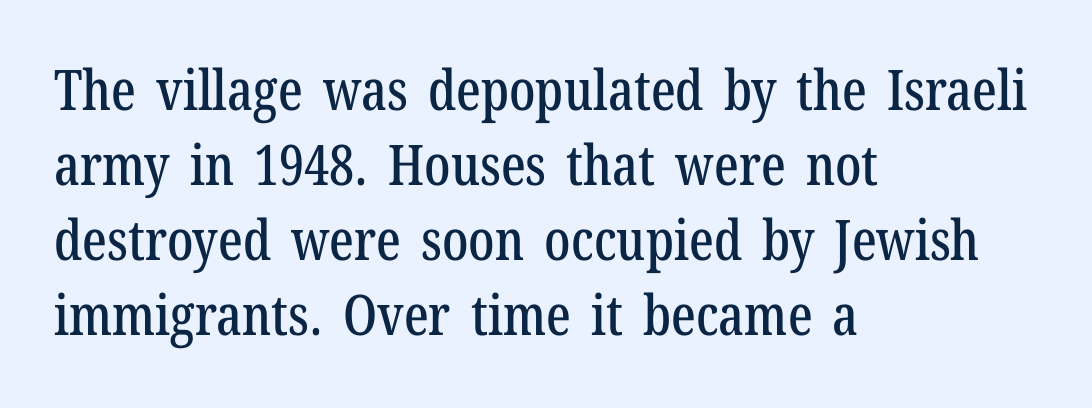
The image shows 56 px condensed serif type, upright; set left-aligned, normal line spacing (1.34x), normal letter spacing, not underlined; low stroke contrast and a medium x-height.
